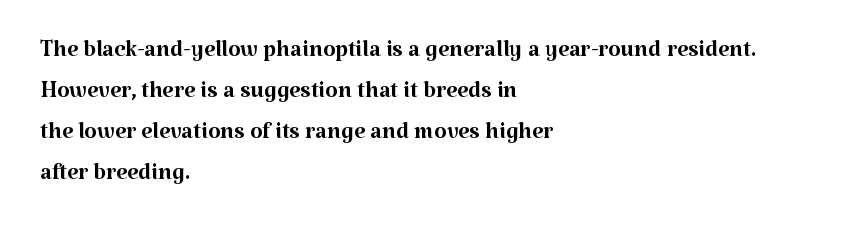
{"serif": "yes", "italic": "no", "bold": "no", "weight": "regular", "width": "normal", "stroke_contrast": "medium", "x_height": "medium", "monospaced": "no", "underline": "no", "align": "left", "line_spacing": "normal", "line_spacing_ratio": 1.28, "letter_spacing": "normal", "letter_spacing_em": 0.0, "glyph_px": 32}
